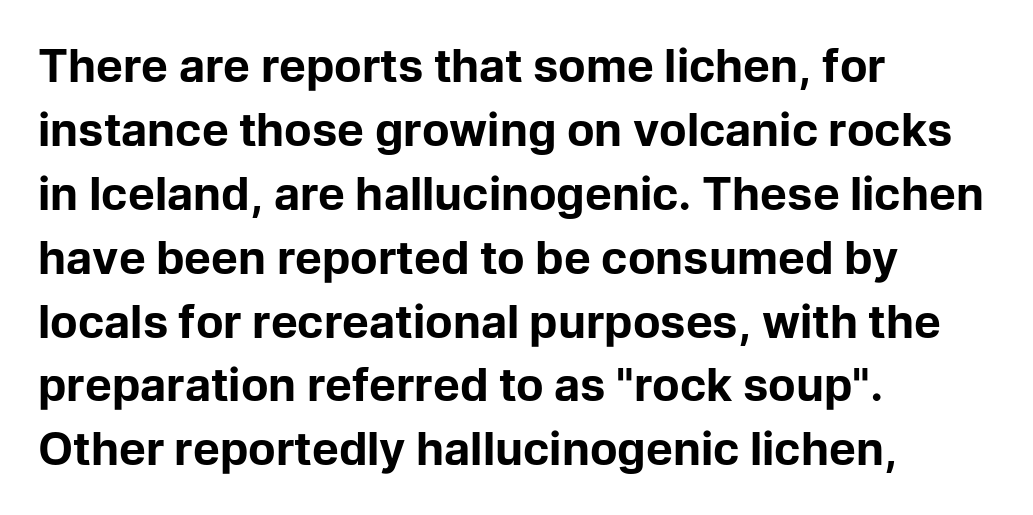
Q: Is the text bold? A: Yes.
Q: Is the text italic (slanted)? A: No, it is upright.
Q: Is the typeface a serif or a sans-serif typeface? A: Sans-serif.
Q: Is the text underlined? A: No.
Q: How is the paragraph aligned? A: Left-aligned.
Q: Is the spacing between letters normal or unusually wide? A: Normal.
Q: Is the spacing between lines tight, normal or loose? A: Normal.
Q: Width (condensed, normal, or wide)? A: Normal.
Q: Stroke contrast? A: Low.
Q: x-height? A: Medium.
Q: Monospaced? A: No.
